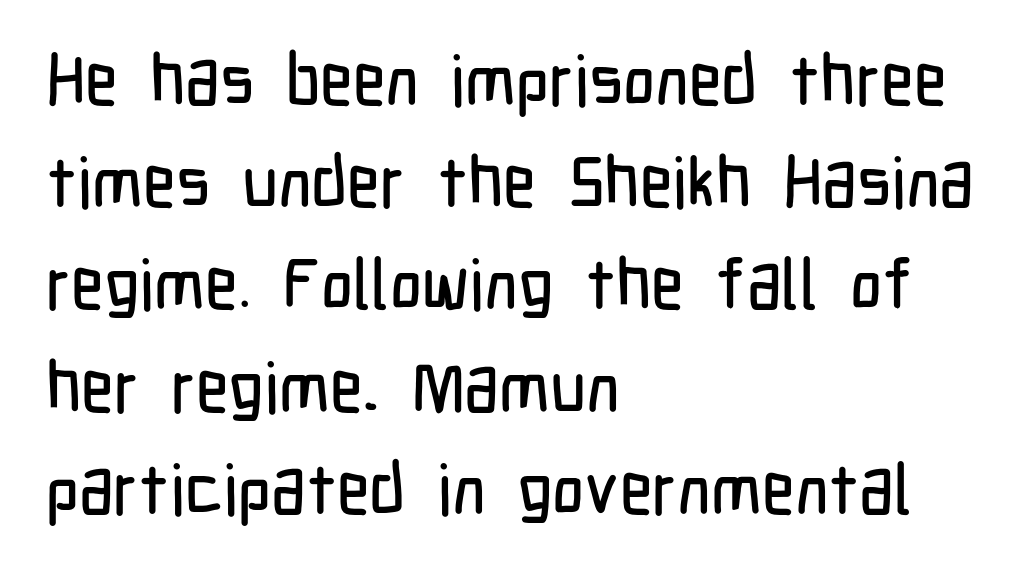
The image shows 70 px condensed sans-serif type, upright; set left-aligned, normal line spacing (1.46x), normal letter spacing, not underlined; low stroke contrast and a medium x-height.
